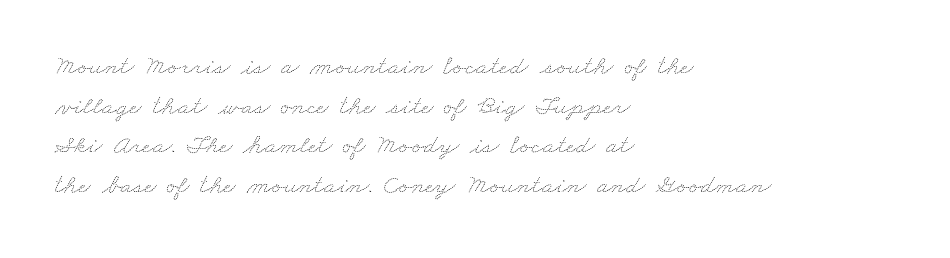
Summary of weight: not heavy and not bold. Quick note: underline off. These lines keep a tight, regular rhythm from letter to letter. Alignment: flush left.
